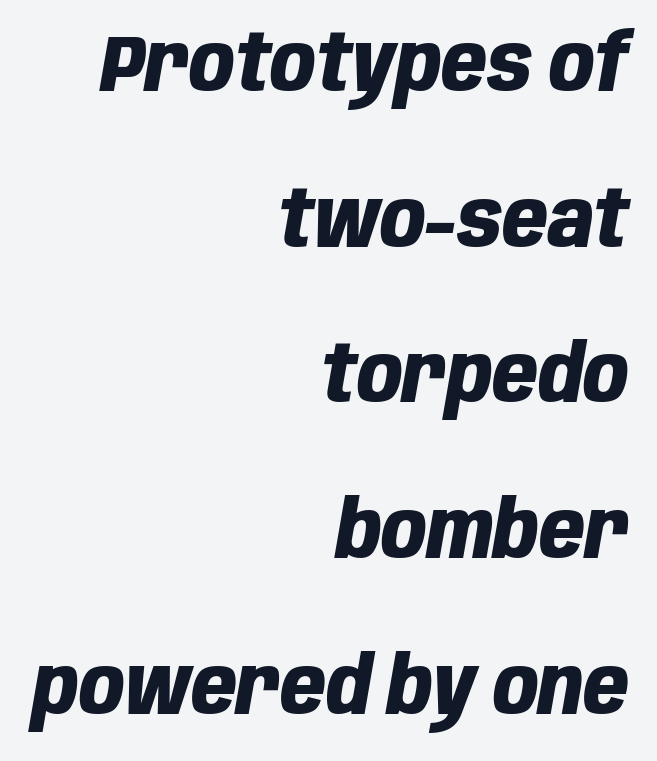
A flush-right, rag-left setting is used for this passage. The rendering keeps characters at their native spacing. Typographic density is high because the face is bold. The text carries the slant typical of an italic or oblique font. The face used here is proportionally spaced, like ordinary book or web type.
